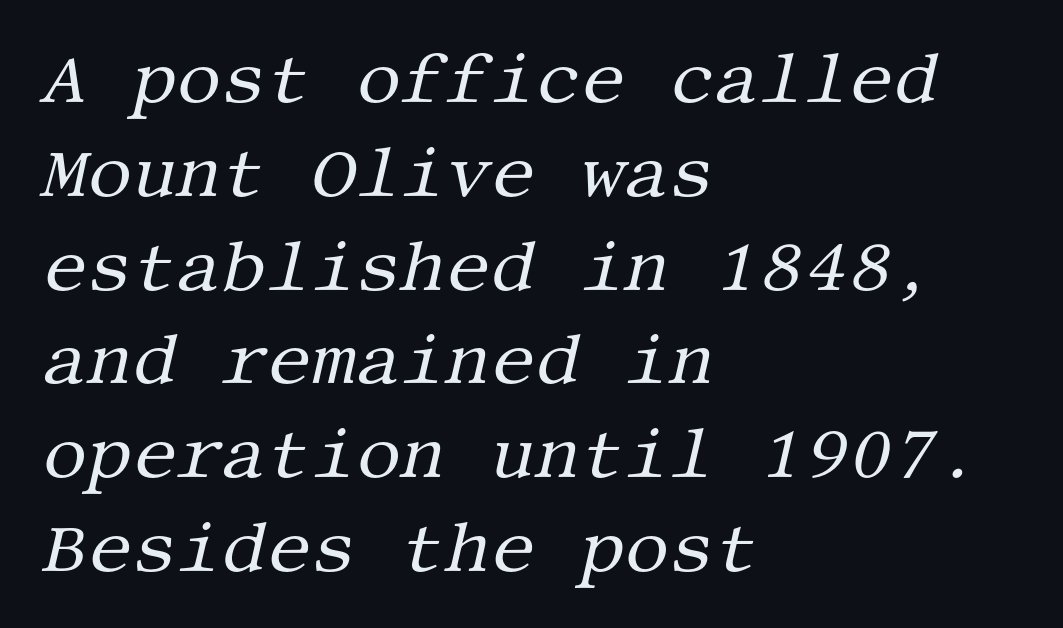
Unlike a clean sans, this face finishes its strokes with serifs. A clean baseline with only descenders dipping below it. A typesetter would call this leading conventional body-copy spacing. The setting favours the left margin, as ordinary paragraphs usually do. The passage shown leans; its letterforms are oblique.
